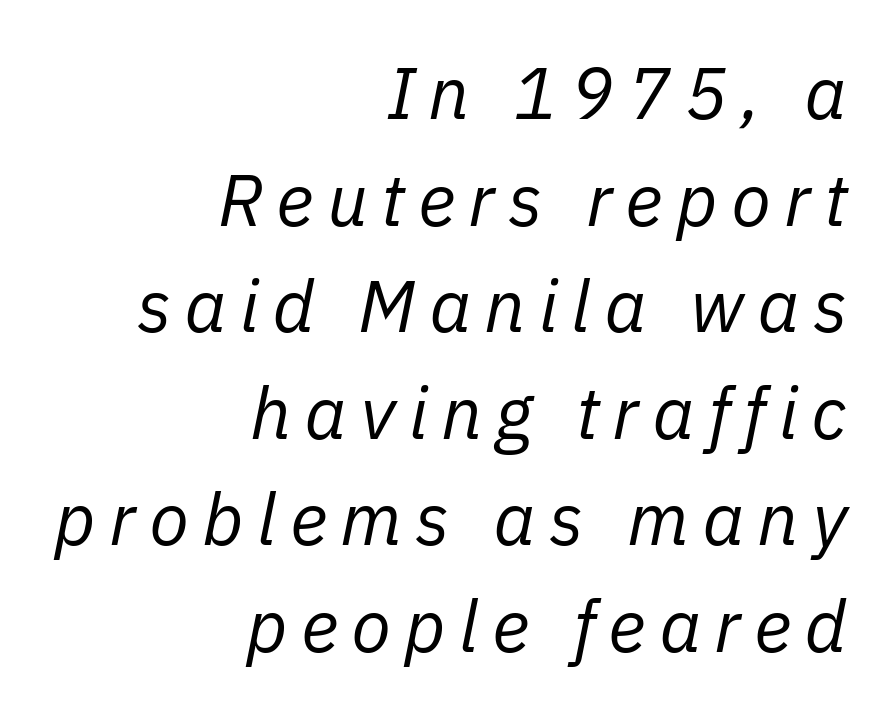
Each letter keeps its own natural width here, so spacing adapts to shape. How would I describe the line gaps? Plain and ordinary. All the whitespace from short lines collects on the left. Caption: face not bold, strokes unweighted. The string is rendered with underlining switched off. The letters are slanted; this is an italic face.
